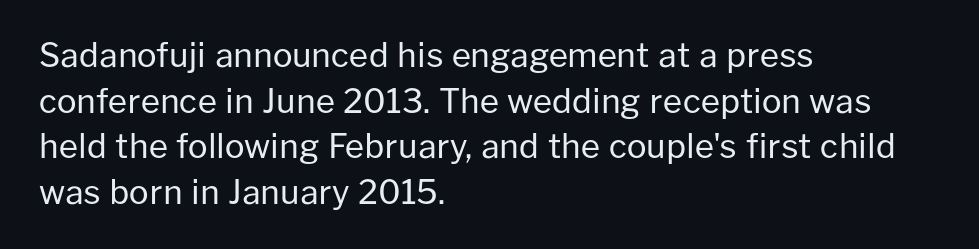
{"serif": "no", "italic": "no", "bold": "no", "weight": "regular", "width": "normal", "stroke_contrast": "low", "x_height": "medium", "monospaced": "no", "underline": "no", "align": "left", "line_spacing": "normal", "line_spacing_ratio": 1.38, "letter_spacing": "normal", "letter_spacing_em": 0.0, "glyph_px": 33}
